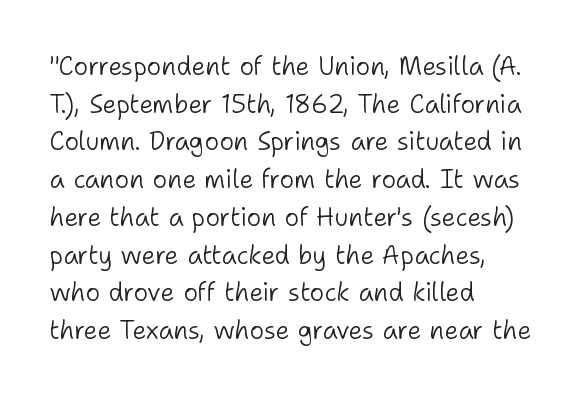
{"italic": "no", "bold": "no", "underline": "no", "align": "left", "line_spacing": "normal", "line_spacing_ratio": 1.51, "letter_spacing": "normal", "letter_spacing_em": 0.0, "glyph_px": 25}
